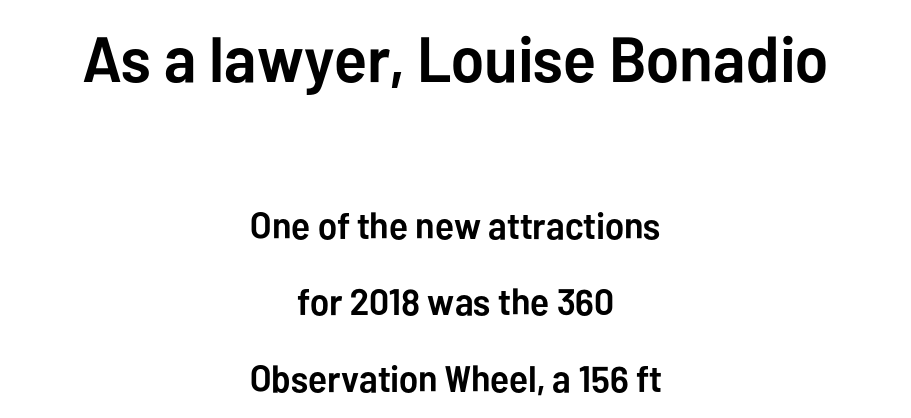
A clean baseline with only descenders dipping below it. The sample has been set heavy, in full bold. Examine the stroke ends and you'll find no serifs. This sample uses plain, unmodified letter spacing.
